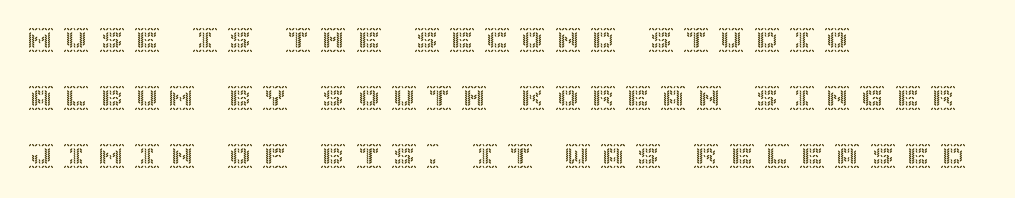
A typesetter would call this heavily tracked-out type. A bare baseline throughout the passage. Casual observation: everything's shoved over to the left. Notice the wide empty band between every row — that's loose leading. The lettering stays uniformly vertical, giving the passage a roman look.
